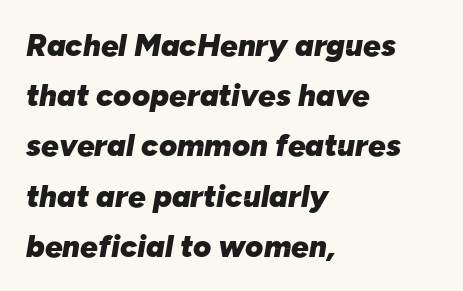
Q: Is the text bold? A: Yes.
Q: Is the text italic (slanted)? A: Yes, it leans right by about 10 degrees.
Q: Is the text underlined? A: No.
Q: How is the paragraph aligned? A: Left-aligned.
Q: Is the spacing between letters normal or unusually wide? A: Normal.
Q: Is the spacing between lines tight, normal or loose? A: Normal.
Q: Width (condensed, normal, or wide)? A: Normal.
Q: Stroke contrast? A: Low.
Q: x-height? A: Medium.
Q: Monospaced? A: No.
